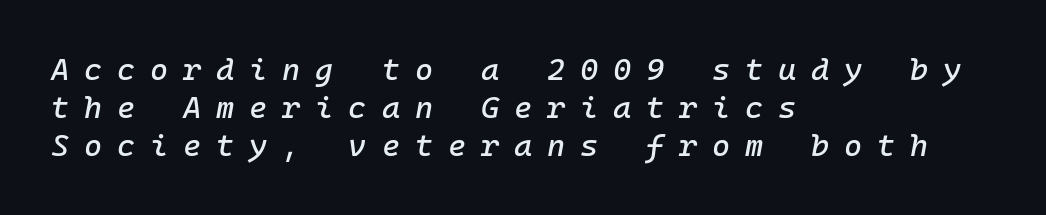
{"italic": "yes", "lean": "right", "slant_degrees": 10, "width": "normal", "stroke_contrast": "low", "x_height": "medium", "monospaced": "yes", "underline": "no", "align": "left", "line_spacing_ratio": 1.22, "letter_spacing": "wide", "letter_spacing_em": 0.48, "glyph_px": 31}
